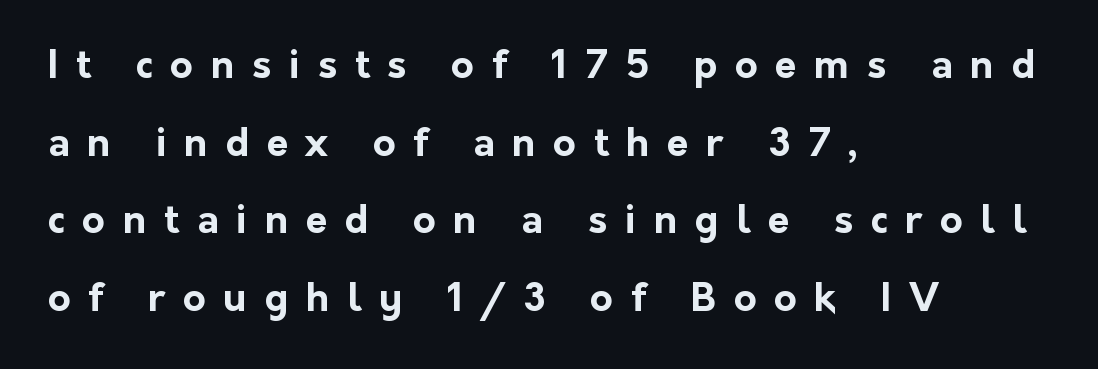
{"serif": "no", "italic": "no", "bold": "yes", "weight": "bold", "width": "normal", "stroke_contrast": "low", "x_height": "medium", "monospaced": "no", "underline": "no", "align": "left", "line_spacing": "loose", "line_spacing_ratio": 1.99, "letter_spacing": "wide", "letter_spacing_em": 0.45, "glyph_px": 39}
